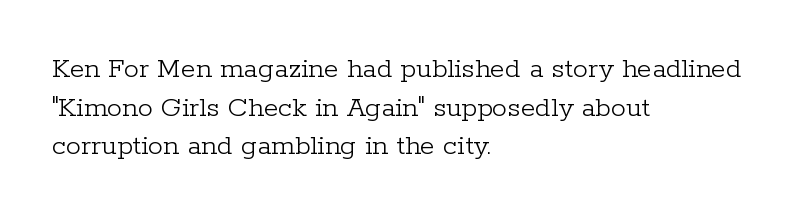
The image shows 30 px light serif type, upright; set left-aligned, normal line spacing (1.29x), normal letter spacing, not underlined; low stroke contrast and a medium x-height.
